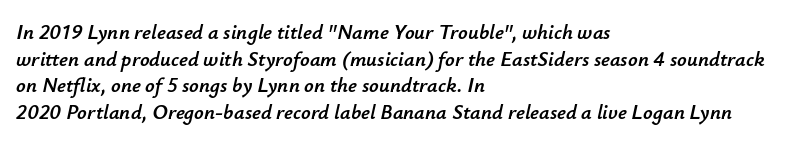
The image shows 21 px text type, italic (leaning right); set left-aligned, normal line spacing (1.27x), normal letter spacing, not underlined.
